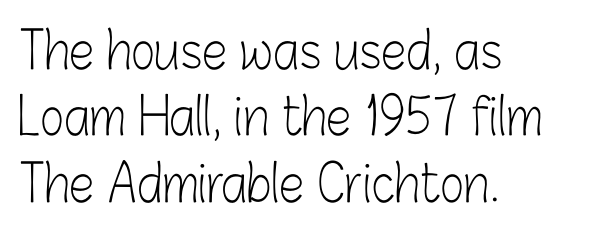
Q: Is the text bold? A: No.
Q: Is the text italic (slanted)? A: No, it is upright.
Q: Is the typeface a serif or a sans-serif typeface? A: Sans-serif.
Q: Is the text underlined? A: No.
Q: How is the paragraph aligned? A: Left-aligned.
Q: Is the spacing between letters normal or unusually wide? A: Normal.
Q: Is the spacing between lines tight, normal or loose? A: Normal.
Q: Width (condensed, normal, or wide)? A: Condensed.
Q: Stroke contrast? A: Low.
Q: x-height? A: Medium.
Q: Monospaced? A: No.
